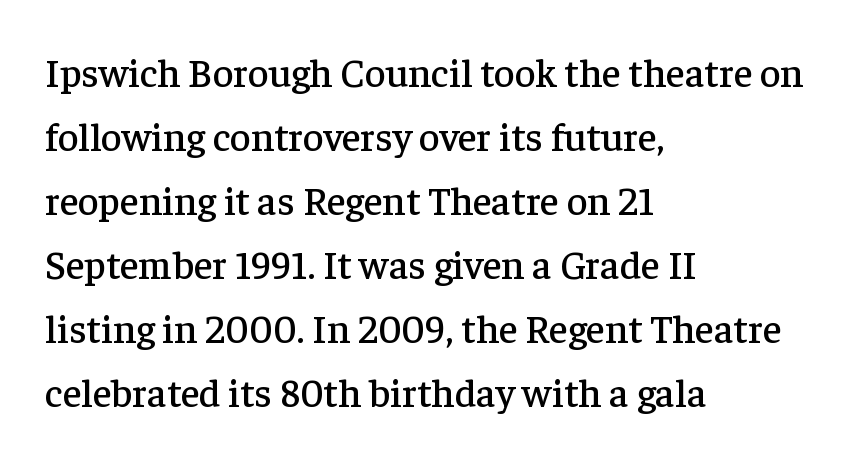
{"serif": "yes", "italic": "no", "width": "normal", "stroke_contrast": "low", "x_height": "medium", "monospaced": "no", "underline": "no", "align": "left", "line_spacing": "normal", "line_spacing_ratio": 1.6, "letter_spacing": "normal", "letter_spacing_em": 0.0, "glyph_px": 40}
